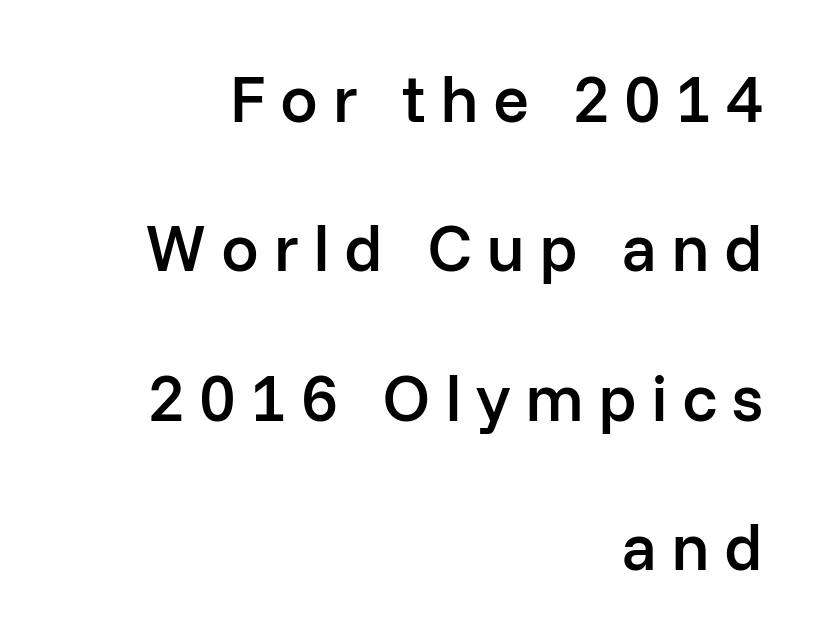
{"serif": "no", "italic": "no", "bold": "semi", "weight": "semibold", "width": "normal", "stroke_contrast": "low", "x_height": "medium", "monospaced": "no", "underline": "no", "align": "right", "line_spacing": "loose", "line_spacing_ratio": 2.23, "letter_spacing": "wide", "letter_spacing_em": 0.21, "glyph_px": 67}
